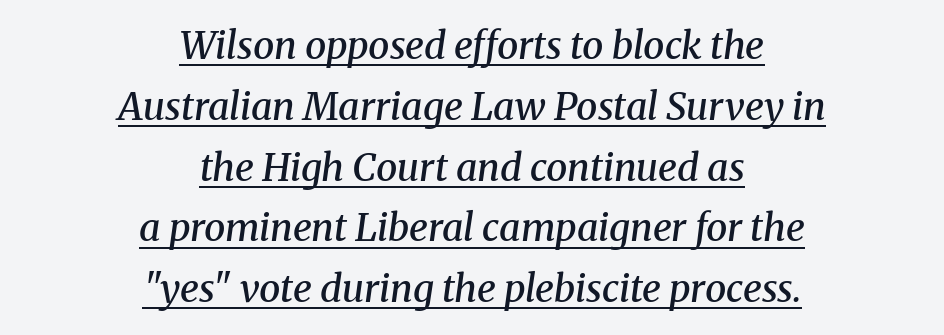
You can tell from the footed stems that serif type was used. You could not count columns in this text — the font is proportionally spaced. The typesetter chose a symmetrical, centered arrangement here. How would I describe the line gaps? Plain and ordinary. The axis of the letterforms is tilted away from vertical.
